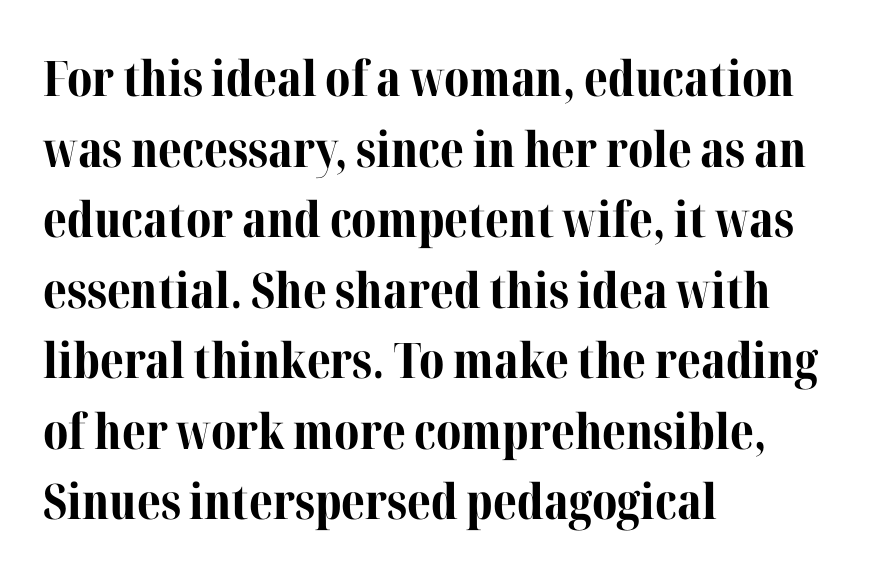
{"serif": "yes", "italic": "no", "bold": "yes", "weight": "bold", "width": "normal", "stroke_contrast": "medium", "x_height": "medium", "monospaced": "no", "underline": "no", "align": "left", "line_spacing": "normal", "line_spacing_ratio": 1.44, "letter_spacing": "normal", "letter_spacing_em": 0.0, "glyph_px": 49}
